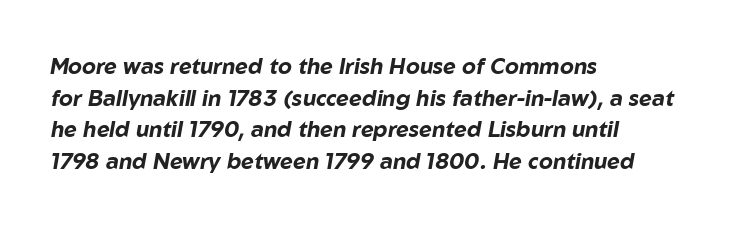
The image shows 22 px bold type, italic (leaning right); set left-aligned, normal line spacing (1.44x), normal letter spacing, not underlined.
